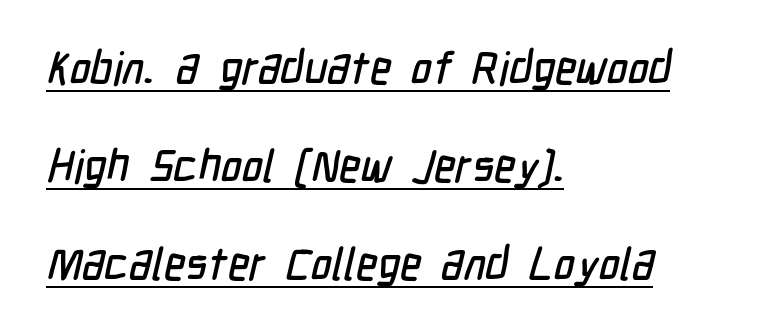
Q: Is the typeface a serif or a sans-serif typeface? A: Sans-serif.
Q: Is the text underlined? A: Yes.
Q: How is the paragraph aligned? A: Left-aligned.
Q: Is the spacing between letters normal or unusually wide? A: Normal.
Q: Is the spacing between lines tight, normal or loose? A: Loose.
Q: Width (condensed, normal, or wide)? A: Condensed.
Q: Stroke contrast? A: Low.
Q: x-height? A: Medium.
Q: Monospaced? A: No.
